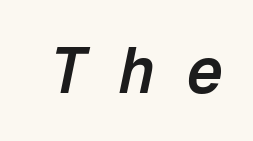
{"italic": "yes", "lean": "right", "slant_degrees": 12, "bold": "semi", "weight": "semibold", "width": "normal", "stroke_contrast": "low", "x_height": "medium", "monospaced": "yes", "underline": "no", "letter_spacing": "wide", "letter_spacing_em": 0.49, "glyph_px": 63}
